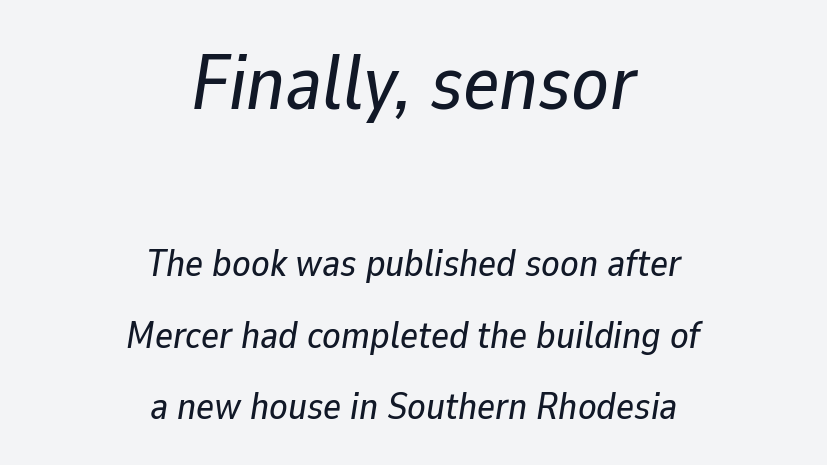
Short note: letters normally spaced. You can tell it's italic because the verticals aren't actually vertical. Beneath every word, the page is bare. These lines are centered, leaving both edges ragged.
